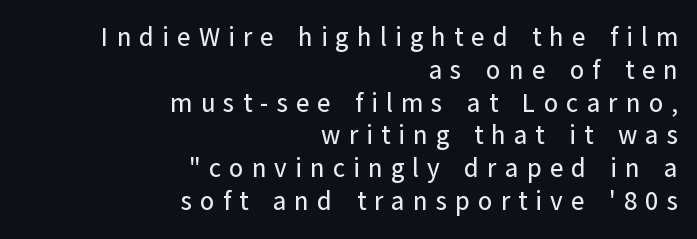
{"italic": "no", "underline": "no", "align": "right", "line_spacing": "normal", "line_spacing_ratio": 1.26, "letter_spacing": "wide", "letter_spacing_em": 0.31, "glyph_px": 26}
